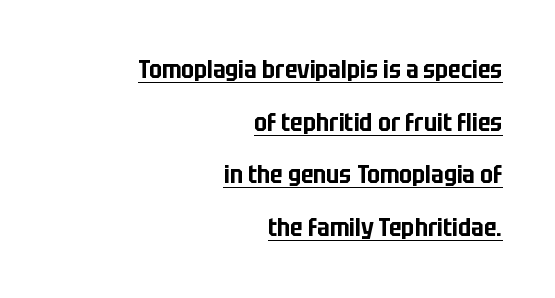
This sample trades compactness for vertical openness between lines. You could call the tracking neutral — neither tight nor loose. Every row of glyphs terminates at an identical x-position on the right. A roman cut, with each character standing at attention. Emphasis is given by a line drawn under the lettering.
